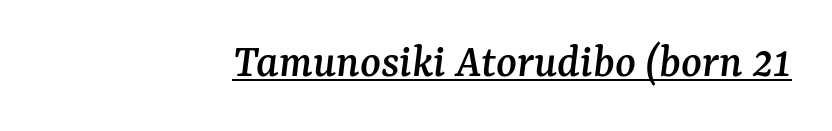
{"serif": "yes", "italic": "yes", "lean": "right", "slant_degrees": 7, "width": "normal", "stroke_contrast": "medium", "x_height": "medium", "monospaced": "no", "underline": "yes", "align": "right", "letter_spacing": "normal", "letter_spacing_em": 0.0, "glyph_px": 48}
